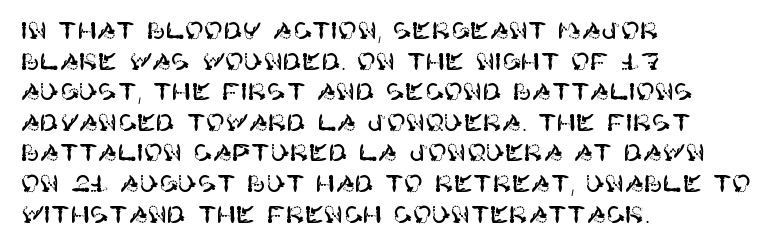
The image shows 23 px text type, upright; set left-aligned, normal line spacing (1.33x), normal letter spacing, not underlined.
